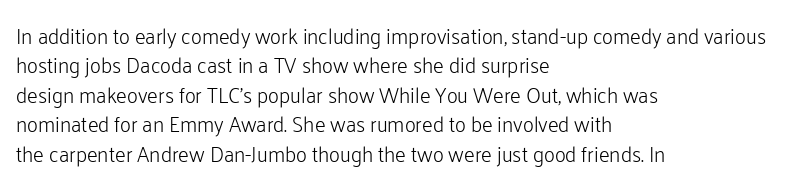
The image shows 21 px text type, upright; set left-aligned, normal line spacing (1.4x), normal letter spacing, not underlined.
